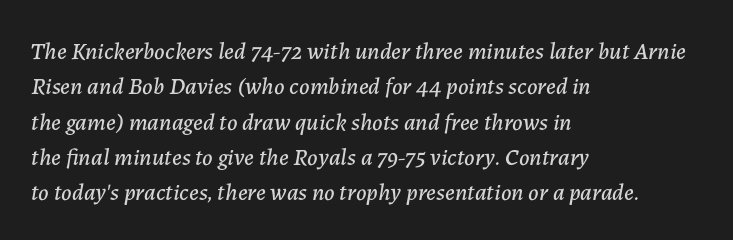
{"italic": "yes", "lean": "right", "slant_degrees": 7, "underline": "no", "align": "left", "line_spacing": "normal", "line_spacing_ratio": 1.47, "letter_spacing": "normal", "letter_spacing_em": 0.0, "glyph_px": 24}
